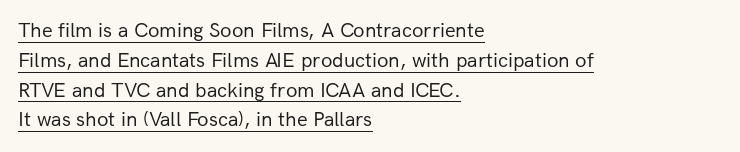
Q: Is the text bold? A: No.
Q: Is the text italic (slanted)? A: No, it is upright.
Q: Is the text underlined? A: Yes.
Q: How is the paragraph aligned? A: Left-aligned.
Q: Is the spacing between letters normal or unusually wide? A: Normal.
Q: Is the spacing between lines tight, normal or loose? A: Normal.
